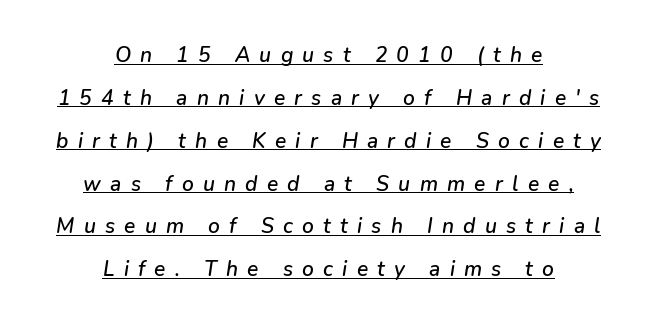
Q: Is the text italic (slanted)? A: Yes, it leans right by about 9 degrees.
Q: Is the text underlined? A: Yes.
Q: How is the paragraph aligned? A: Centered.
Q: Is the spacing between letters normal or unusually wide? A: Unusually wide.
Q: Is the spacing between lines tight, normal or loose? A: Loose.
